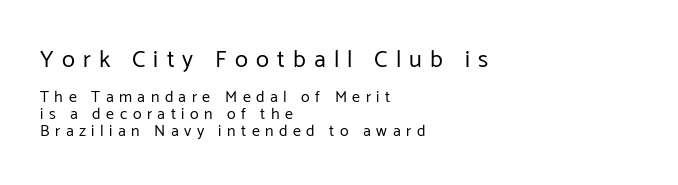
Which of the two is more prominent by size? The first, at the top. There is plenty of visible air inserted between adjacent glyphs. Summary of weight: not heavy and not bold. Notice how the passage keeps a crisp vertical edge on the left only. The space beneath each line is pristine and unruled.
